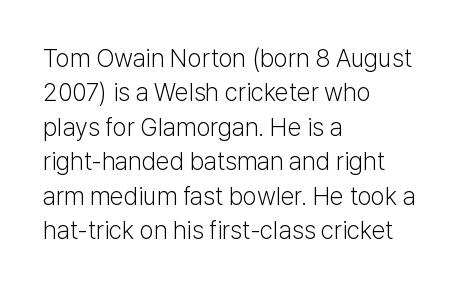
Spacing between characters is what you'd get straight out of the box. The passage shown is not underscored anywhere. The lines in this sample share a left origin and differ only in where they stop. The lines sit at an ordinary, default distance from one another. Is the type heavy? It reads as light-to-regular instead.
